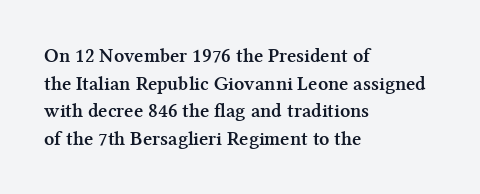
The image shows 20 px bold type, upright; set left-aligned, normal line spacing (1.38x), normal letter spacing, not underlined.
